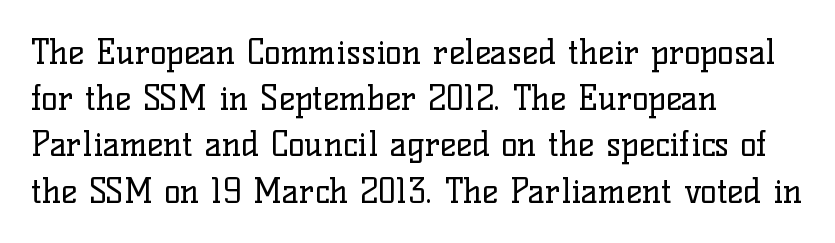
The font's upright variant was chosen for this text. The letters sit at their default tracking, neither squeezed nor spread. Visually the block forms a straight wall on the left and a jagged coastline on the right. Line spacing here is normal. Underline: absent. Type style note: has serifs.
